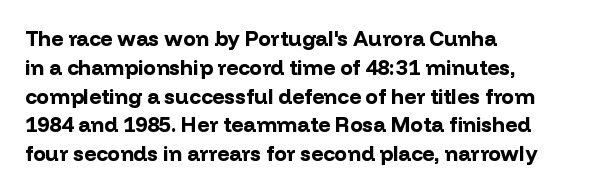
Leftover space on each line is placed entirely after the last word. The baseline area is clear. Tracking value appears to be zero — textbook default spacing. Is the type bold? Yes — the strokes are clearly thick and heavy.
